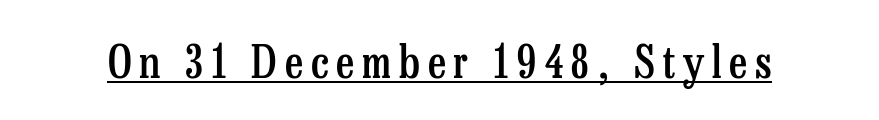
The image shows 44 px semibold, condensed serif type, upright; set underlined; low stroke contrast and a medium x-height.
